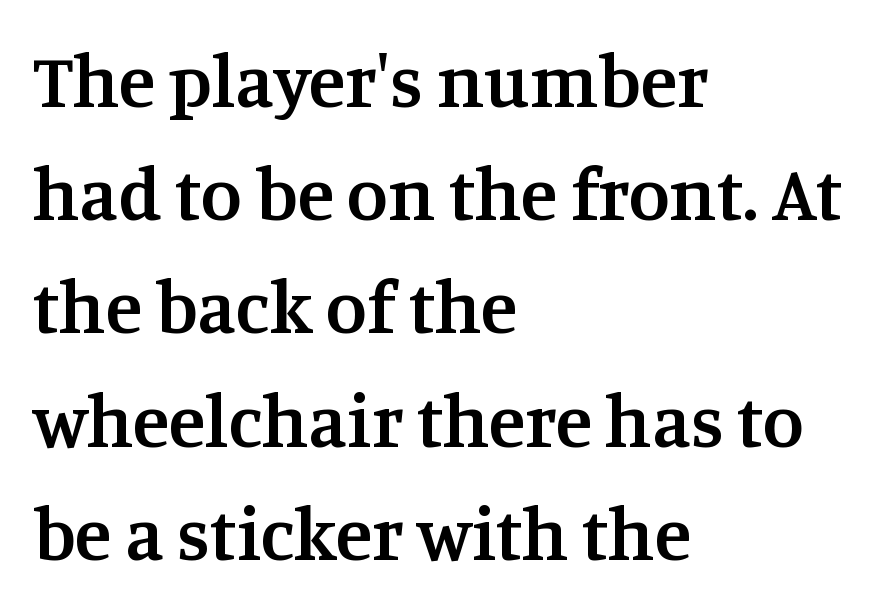
Q: Is the text bold? A: Semi-bold.
Q: Is the text italic (slanted)? A: No, it is upright.
Q: Is the typeface a serif or a sans-serif typeface? A: Serif.
Q: Is the text underlined? A: No.
Q: How is the paragraph aligned? A: Left-aligned.
Q: Is the spacing between letters normal or unusually wide? A: Normal.
Q: Is the spacing between lines tight, normal or loose? A: Normal.
Q: Width (condensed, normal, or wide)? A: Normal.
Q: Stroke contrast? A: Medium.
Q: x-height? A: Large.
Q: Monospaced? A: No.
